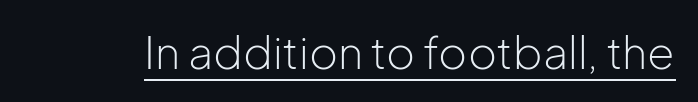
Rendered with straight, roman letterforms. The face used here is a sans, in the tradition of grotesques and geometrics. The typeface has the unassuming heft of standard copy or less. The face used here appears with an underline applied.
